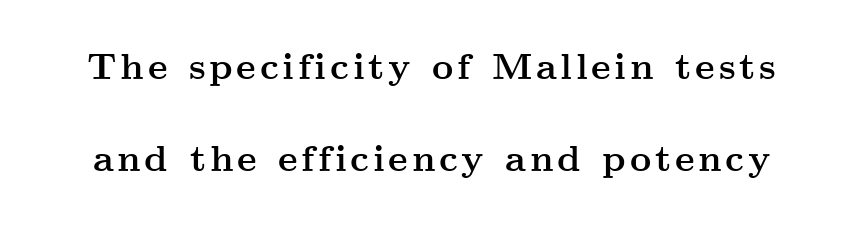
Q: Is the text bold? A: Yes.
Q: Is the text italic (slanted)? A: No, it is upright.
Q: Is the typeface a serif or a sans-serif typeface? A: Serif.
Q: Is the text underlined? A: No.
Q: Is the spacing between lines tight, normal or loose? A: Loose.
Q: Width (condensed, normal, or wide)? A: Wide.
Q: Stroke contrast? A: Medium.
Q: x-height? A: Small.
Q: Monospaced? A: No.
